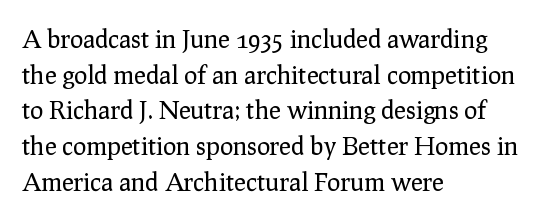
The image shows 25 px text type, upright; set left-aligned, normal line spacing (1.43x), normal letter spacing, not underlined.
